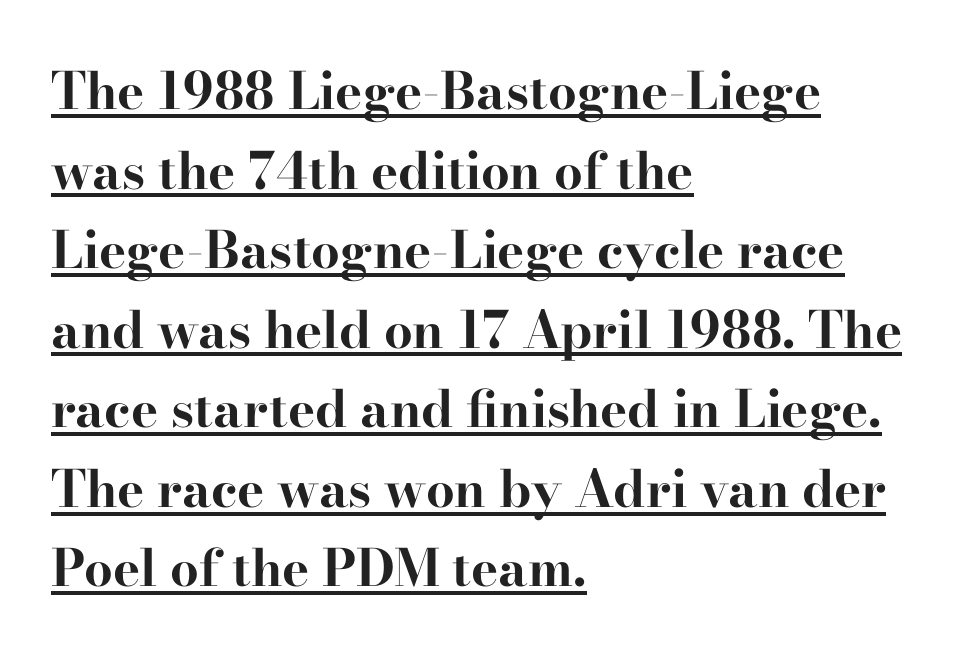
The horizontal fit of the characters is conventional and even. Quick note: underline on. The text block is weighted toward the left margin, trailing off unevenly rightward. The font family rendered here belongs to the serif group.
